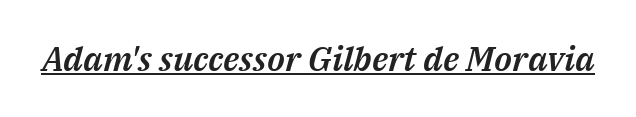
Q: Is the text italic (slanted)? A: Yes, it leans right by about 14 degrees.
Q: Is the text underlined? A: Yes.
Q: Is the spacing between letters normal or unusually wide? A: Normal.
Q: Width (condensed, normal, or wide)? A: Normal.
Q: Stroke contrast? A: Medium.
Q: x-height? A: Medium.
Q: Monospaced? A: No.
